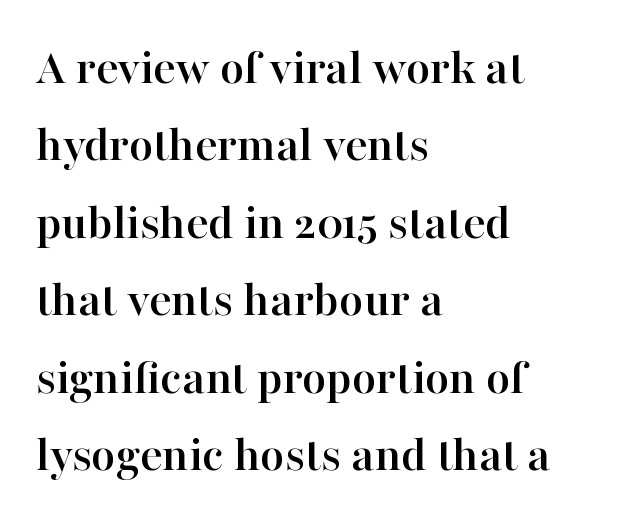
What stands out about the letter spacing? Nothing — it is the standard amount. A student would call this left alignment; a typographer would say flush left, rag right. Unlike a clean sans, this face finishes its strokes with serifs. The block of text has a typical density, with ordinary space between rows.
